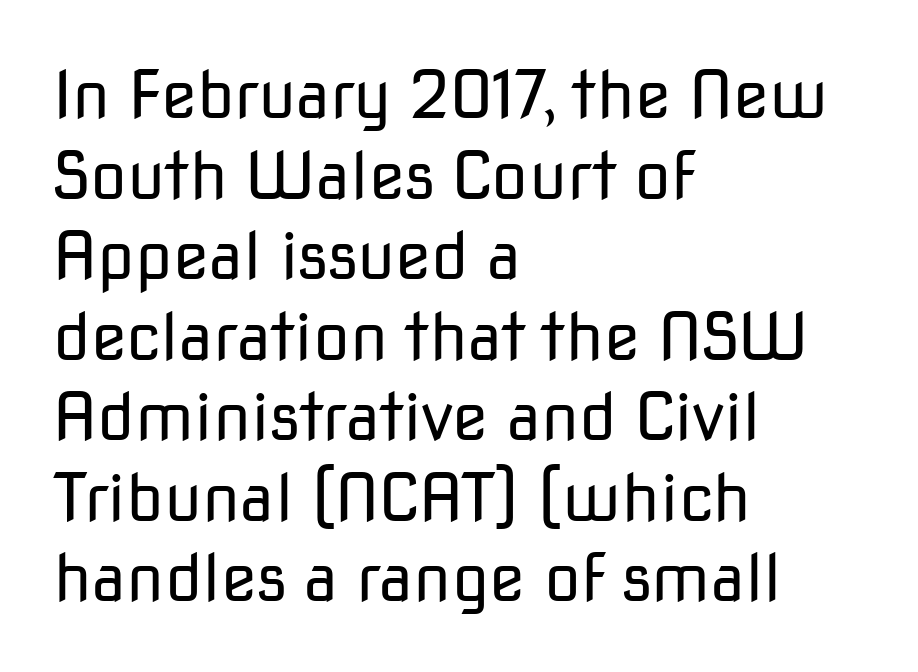
Weight: in the light-to-regular range. Each letter keeps its own natural width here, so spacing adapts to shape. To sum up the face: it is a sans, with no serifs. Honestly, there is no underline to notice here at all. If you drew a line through each stem, it would be perfectly vertical.
